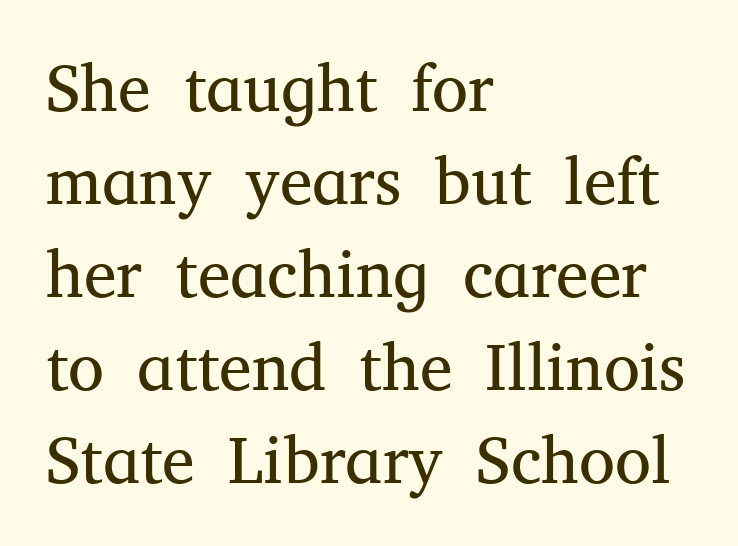
The image shows 66 px regular-weight serif type, upright; set left-aligned, normal line spacing (1.41x), normal letter spacing, not underlined; medium stroke contrast and a medium x-height.
